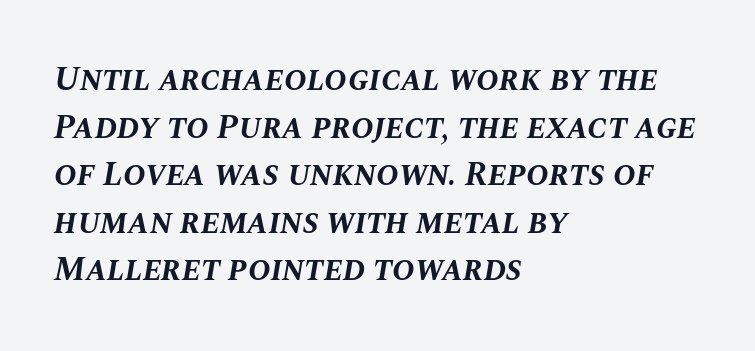
An italicized treatment has been applied to the whole sample. Bold? Absolutely — the strokes are thick and heavy. The rendering uses natural spacing where letterforms have individual widths. The letters sit at their default tracking, neither squeezed nor spread. Successive baselines arrive at the customary interval. The gap between lines stays unmarked.
